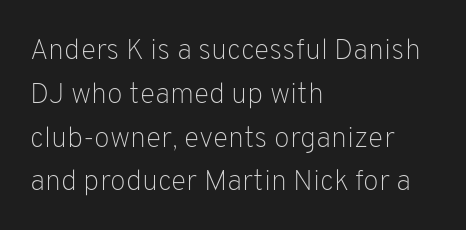
{"serif": "no", "italic": "no", "bold": "no", "weight": "light", "width": "normal", "stroke_contrast": "low", "x_height": "medium", "monospaced": "no", "underline": "no", "align": "left", "line_spacing": "normal", "line_spacing_ratio": 1.51, "letter_spacing": "normal", "letter_spacing_em": 0.0, "glyph_px": 29}
